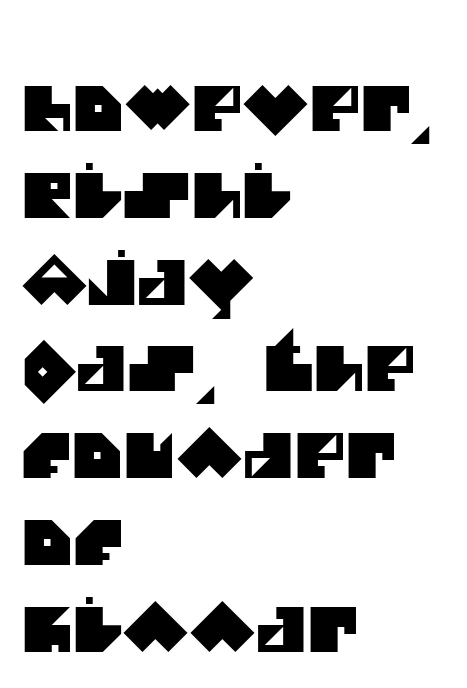
The image shows 62 px sans-serif type; set left-aligned, normal line spacing (1.4x), normal letter spacing, not underlined; medium stroke contrast and a large x-height.
